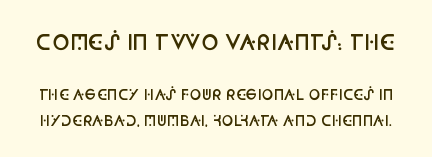
Q: Is the text bold? A: Semi-bold.
Q: Is the text italic (slanted)? A: No, it is upright.
Q: Is the text underlined? A: No.
Q: Is the spacing between letters normal or unusually wide? A: Normal.
Q: Which block of text is set in a larger size, the first (top) or the second (bottom)? A: The first (top) one.
